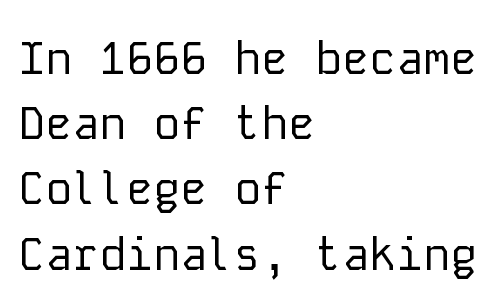
Q: Is the text bold? A: No.
Q: Is the text italic (slanted)? A: No, it is upright.
Q: Is the typeface a serif or a sans-serif typeface? A: Sans-serif.
Q: Is the text underlined? A: No.
Q: How is the paragraph aligned? A: Left-aligned.
Q: Is the spacing between letters normal or unusually wide? A: Normal.
Q: Is the spacing between lines tight, normal or loose? A: Normal.
Q: Width (condensed, normal, or wide)? A: Normal.
Q: Stroke contrast? A: Low.
Q: x-height? A: Medium.
Q: Monospaced? A: Yes.
